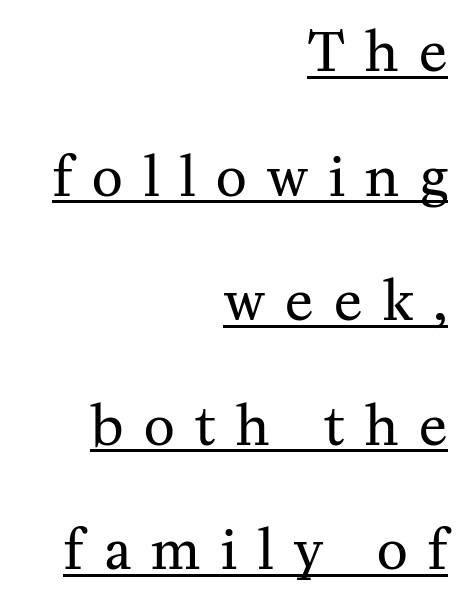
Every word sits above its own underline. The letters look calm and open, with moderate or lighter stems. Every character sits straight up, as roman type does. A typesetter would call this leading open, well beyond the default.
